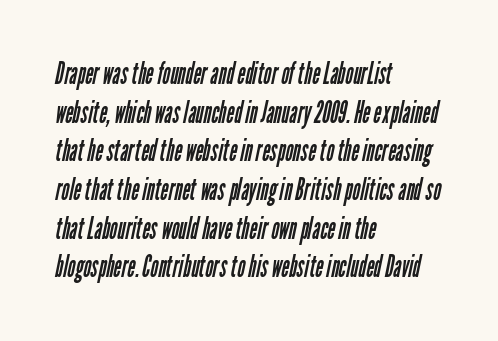
The image shows 30 px regular-weight, condensed sans-serif type; set left-aligned, normal line spacing (1.29x), normal letter spacing, not underlined; low stroke contrast and a medium x-height.
